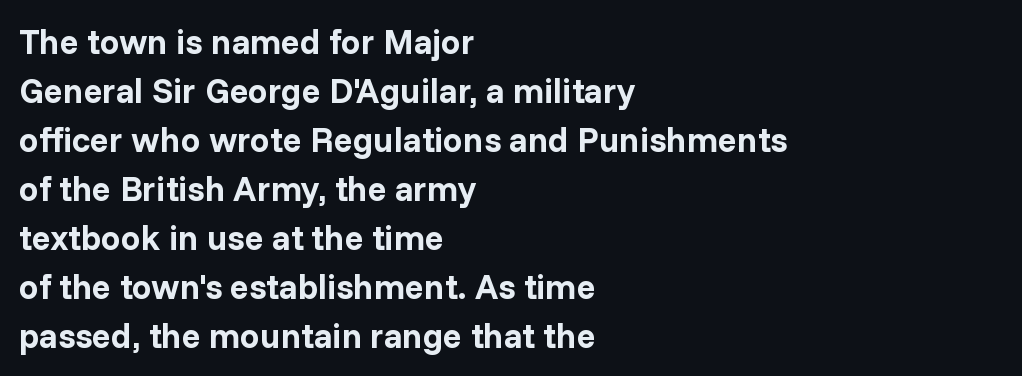
{"serif": "no", "italic": "no", "bold": "yes", "weight": "bold", "width": "normal", "stroke_contrast": "low", "x_height": "medium", "monospaced": "no", "underline": "no", "align": "left", "line_spacing": "normal", "line_spacing_ratio": 1.4, "letter_spacing": "normal", "letter_spacing_em": 0.0, "glyph_px": 35}
